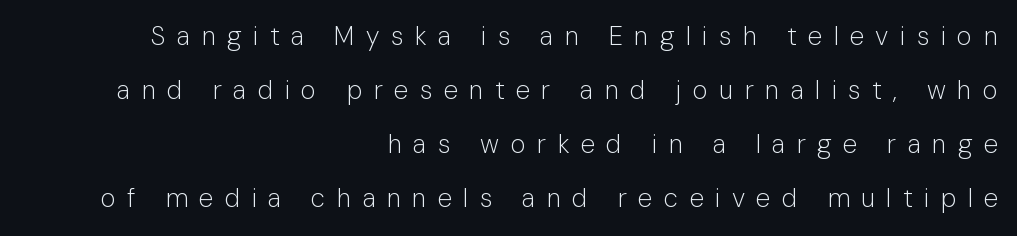
{"italic": "no", "bold": "no", "underline": "no", "align": "right", "line_spacing": "loose", "line_spacing_ratio": 2.08, "letter_spacing": "wide", "letter_spacing_em": 0.44, "glyph_px": 26}
